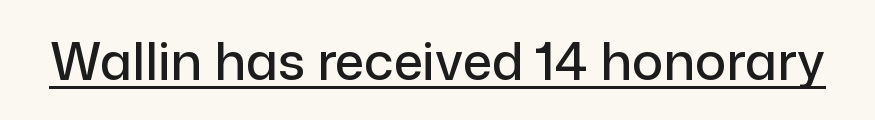
Q: Is the text italic (slanted)? A: No, it is upright.
Q: Is the typeface a serif or a sans-serif typeface? A: Sans-serif.
Q: Is the text underlined? A: Yes.
Q: Is the spacing between letters normal or unusually wide? A: Normal.
Q: Width (condensed, normal, or wide)? A: Normal.
Q: Stroke contrast? A: Low.
Q: x-height? A: Medium.
Q: Monospaced? A: No.
